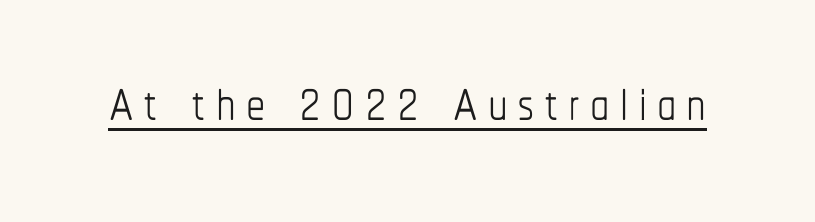
{"italic": "no", "bold": "no", "weight": "thin", "width": "condensed", "stroke_contrast": "low", "x_height": "medium", "monospaced": "no", "underline": "yes", "glyph_px": 77}
